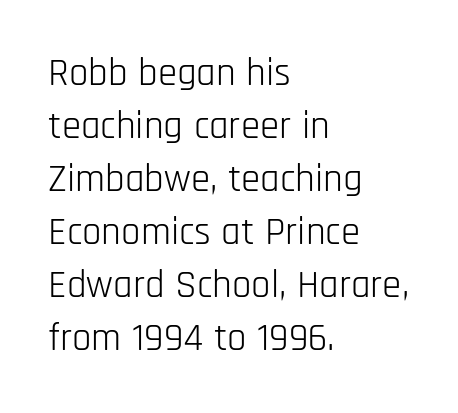
This sample uses an upright cut, with every glyph sitting square on the baseline. Baseline-to-baseline distance is the conventional proportion of letter height. Glyph-to-glyph distance matches everyday printed text. Alignment: flush left.
